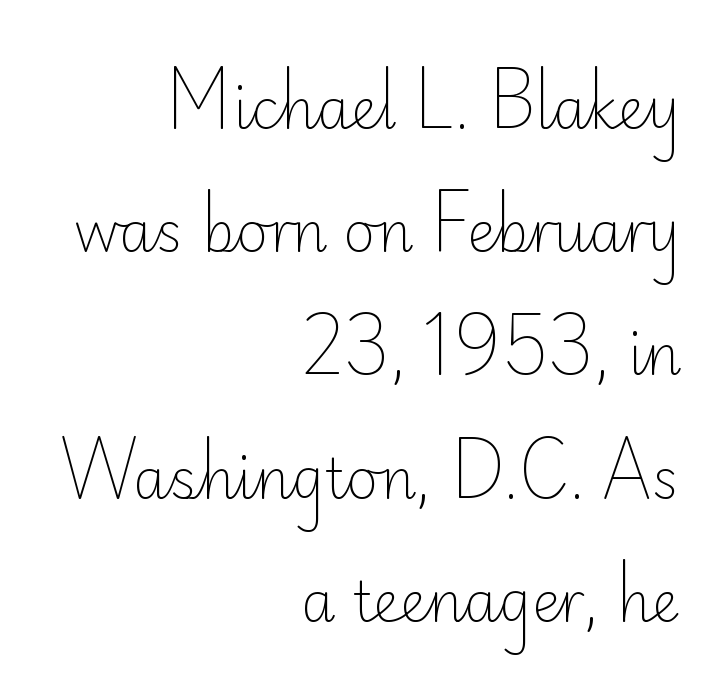
The image shows 55 px light sans-serif type, upright; set right-aligned, loose line spacing (2.24x), normal letter spacing, not underlined; low stroke contrast and a small x-height.
